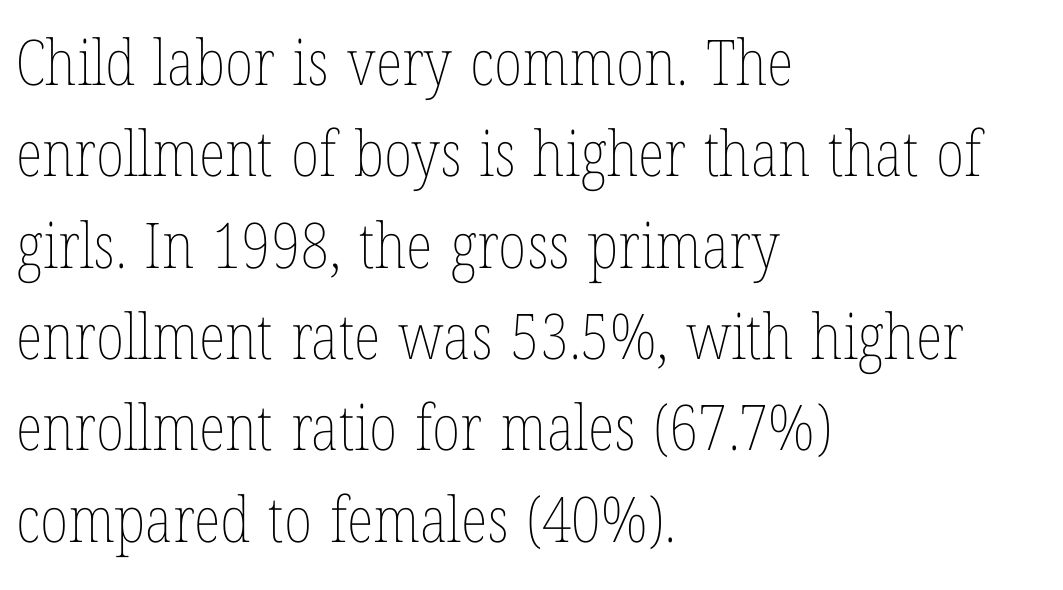
Q: Is the text bold? A: No.
Q: Is the text italic (slanted)? A: No, it is upright.
Q: Is the text underlined? A: No.
Q: How is the paragraph aligned? A: Left-aligned.
Q: Is the spacing between letters normal or unusually wide? A: Normal.
Q: Is the spacing between lines tight, normal or loose? A: Normal.
Q: Width (condensed, normal, or wide)? A: Condensed.
Q: Stroke contrast? A: Low.
Q: x-height? A: Medium.
Q: Monospaced? A: No.
